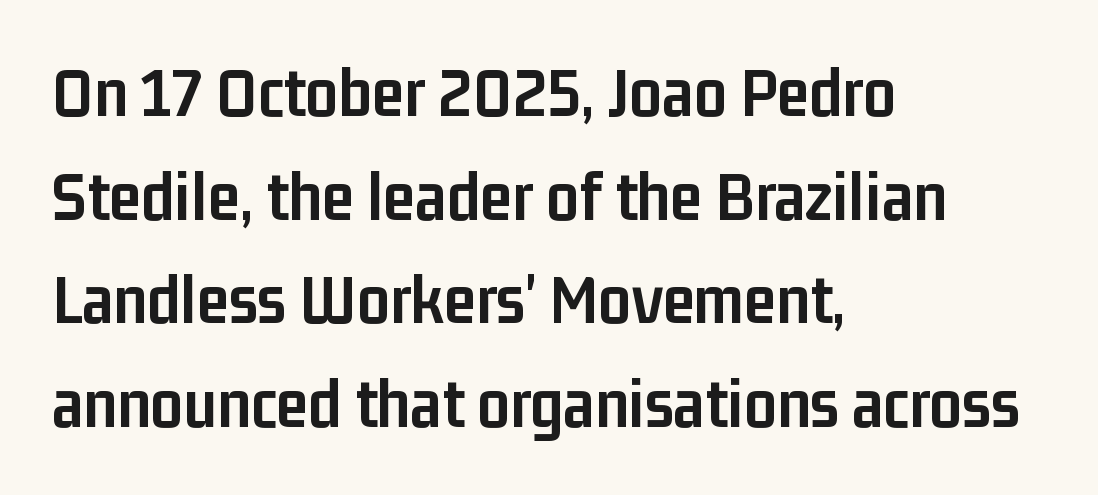
The image shows 72 px semibold, condensed sans-serif type, upright; set left-aligned, normal line spacing (1.44x), normal letter spacing, not underlined; low stroke contrast and a medium x-height.
